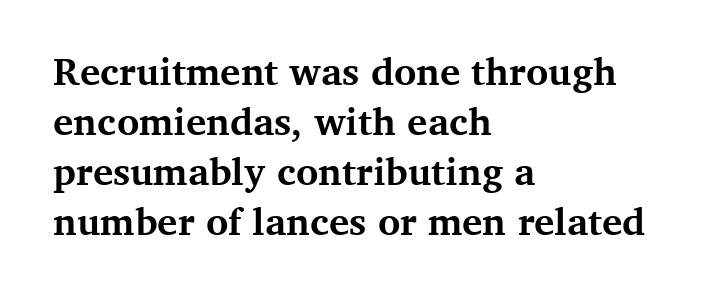
The image shows 38 px bold serif type, upright; set left-aligned, normal line spacing (1.32x), normal letter spacing, not underlined; medium stroke contrast and a medium x-height.
